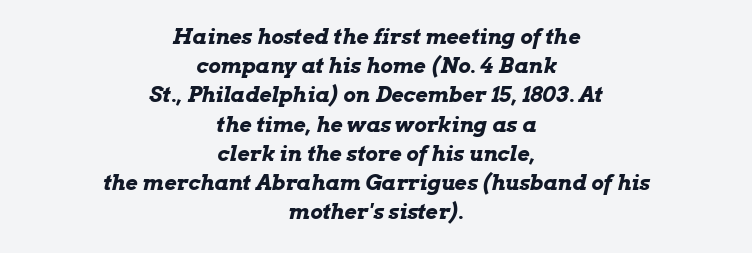
This rendering uses center alignment, leaving both contours irregular but symmetric. Inter-character spacing is left at the font's built-in metrics. Leading matches the norm, producing a regular column. A typesetter would mark this as italic. Anything drawn beneath the words? Only blank space. Compared with an ordinary text face, these strokes are far heavier — a full bold.
